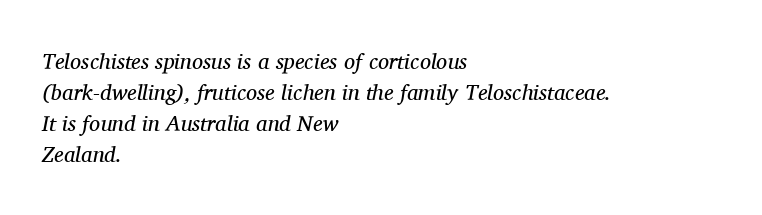
{"italic": "yes", "lean": "right", "slant_degrees": 11, "bold": "no", "underline": "no", "align": "left", "line_spacing": "normal", "line_spacing_ratio": 1.41, "letter_spacing": "normal", "letter_spacing_em": 0.0, "glyph_px": 22}
